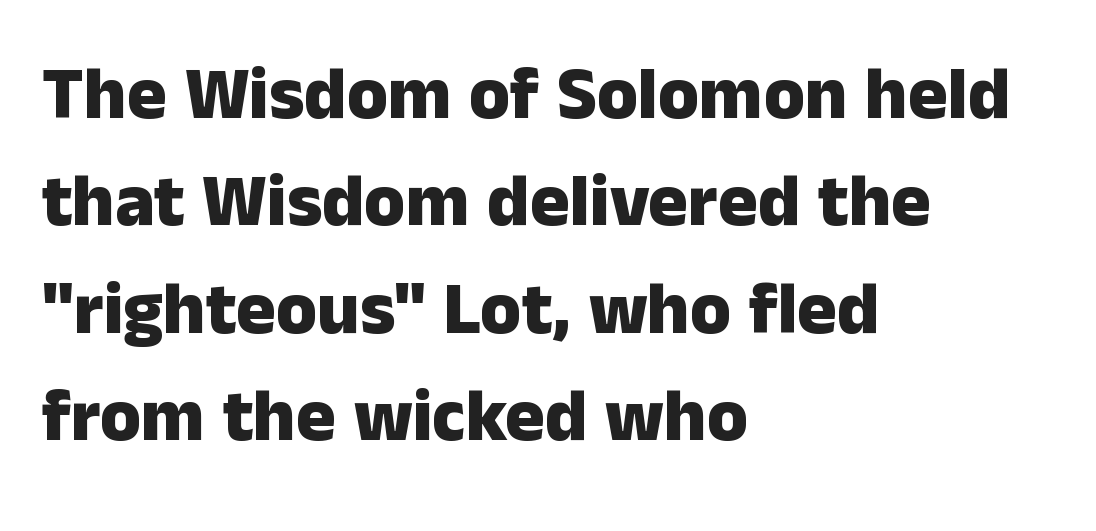
Q: Is the text bold? A: Yes.
Q: Is the text italic (slanted)? A: No, it is upright.
Q: Is the typeface a serif or a sans-serif typeface? A: Sans-serif.
Q: Is the text underlined? A: No.
Q: How is the paragraph aligned? A: Left-aligned.
Q: Is the spacing between letters normal or unusually wide? A: Normal.
Q: Is the spacing between lines tight, normal or loose? A: Normal.
Q: Width (condensed, normal, or wide)? A: Normal.
Q: Stroke contrast? A: Low.
Q: x-height? A: Medium.
Q: Monospaced? A: No.
